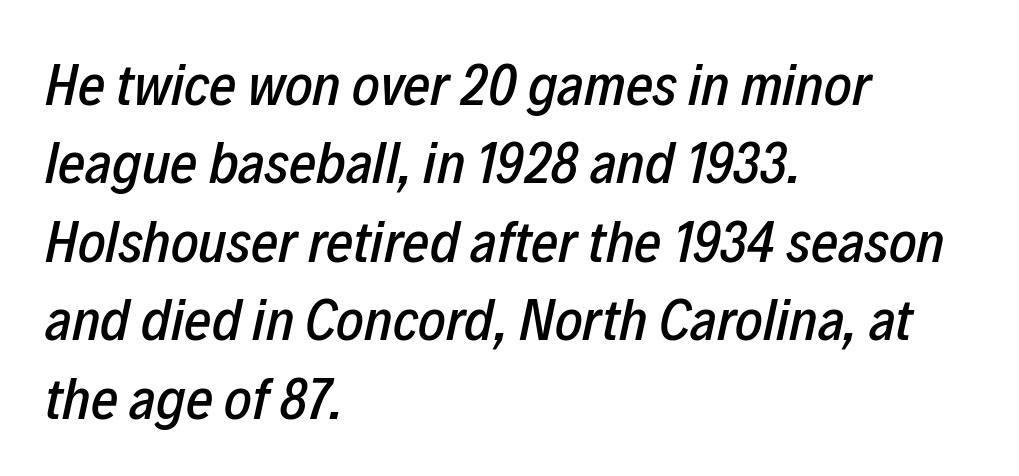
Q: Is the text italic (slanted)? A: Yes, it leans right by about 12 degrees.
Q: Is the text underlined? A: No.
Q: How is the paragraph aligned? A: Left-aligned.
Q: Is the spacing between letters normal or unusually wide? A: Normal.
Q: Is the spacing between lines tight, normal or loose? A: Normal.
Q: Width (condensed, normal, or wide)? A: Condensed.
Q: Stroke contrast? A: Low.
Q: x-height? A: Medium.
Q: Monospaced? A: No.
